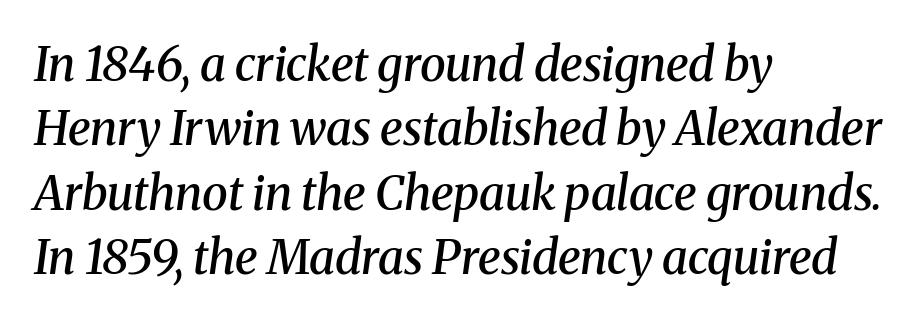
The image shows 47 px semibold serif type, italic (leaning right); set left-aligned, normal line spacing (1.37x), normal letter spacing, not underlined; medium stroke contrast and a medium x-height.
